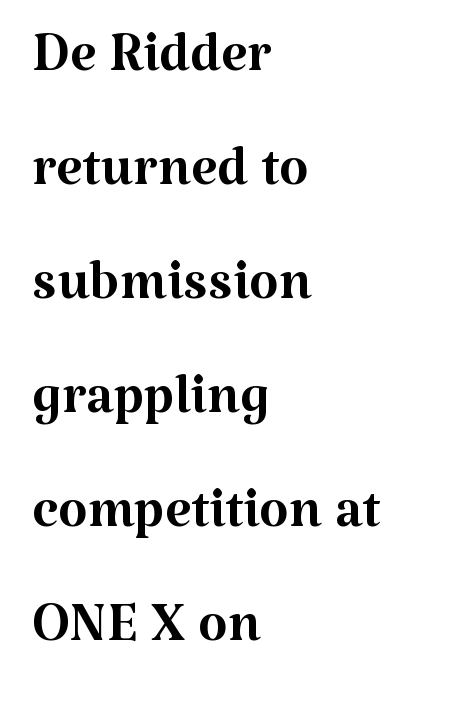
{"serif": "yes", "italic": "no", "bold": "no", "weight": "regular", "width": "normal", "stroke_contrast": "medium", "x_height": "medium", "monospaced": "no", "underline": "no", "align": "left", "line_spacing": "normal", "line_spacing_ratio": 1.5, "letter_spacing": "normal", "letter_spacing_em": 0.0, "glyph_px": 76}
